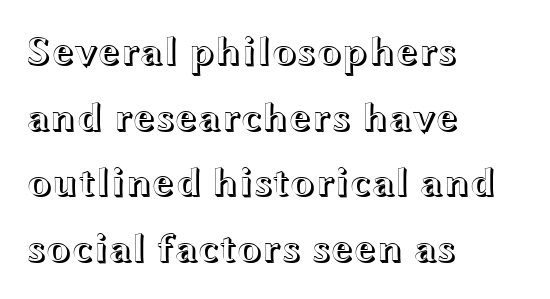
The image shows 41 px wide type, upright; set left-aligned, normal line spacing (1.6x), normal letter spacing, not underlined; a medium x-height.
